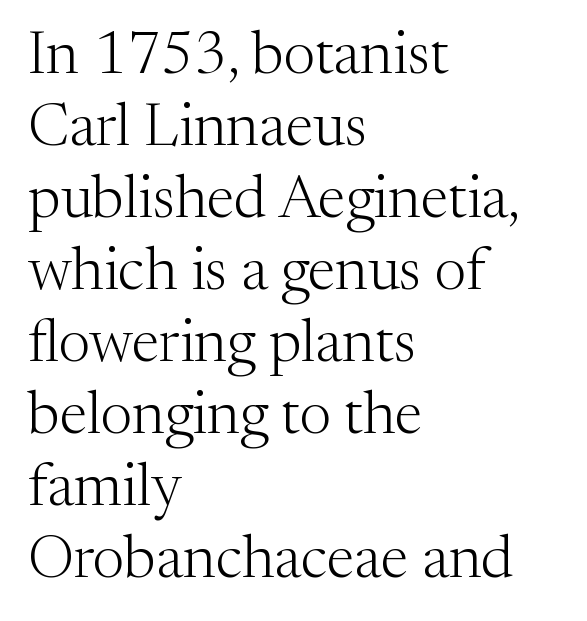
The image shows 60 px light serif type, upright; set left-aligned, line spacing 1.2x, normal letter spacing, not underlined; medium stroke contrast and a medium x-height.
